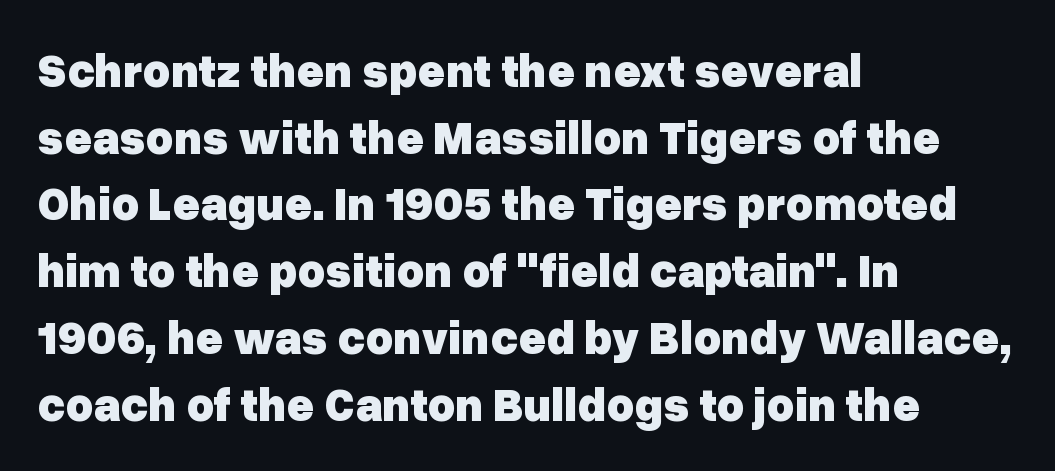
Upright lettering throughout. Bold? Absolutely — the strokes are thick and heavy. Unlike a traditional serif, this face leaves its strokes unadorned. The space between consecutive lines is moderate.
